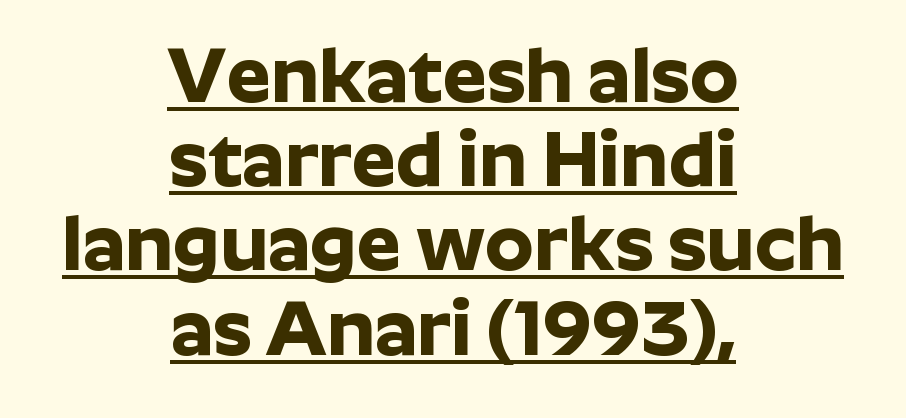
The image shows 78 px bold sans-serif type, upright; set centered, tight line spacing (1.08x), normal letter spacing, underlined; low stroke contrast and a medium x-height.
